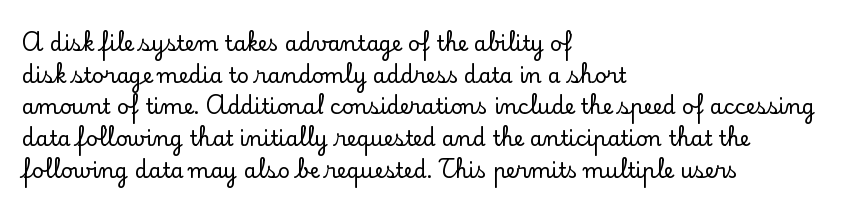
Q: Is the text italic (slanted)? A: No, it is upright.
Q: Is the text underlined? A: No.
Q: How is the paragraph aligned? A: Left-aligned.
Q: Is the spacing between letters normal or unusually wide? A: Normal.
Q: Is the spacing between lines tight, normal or loose? A: Normal.
